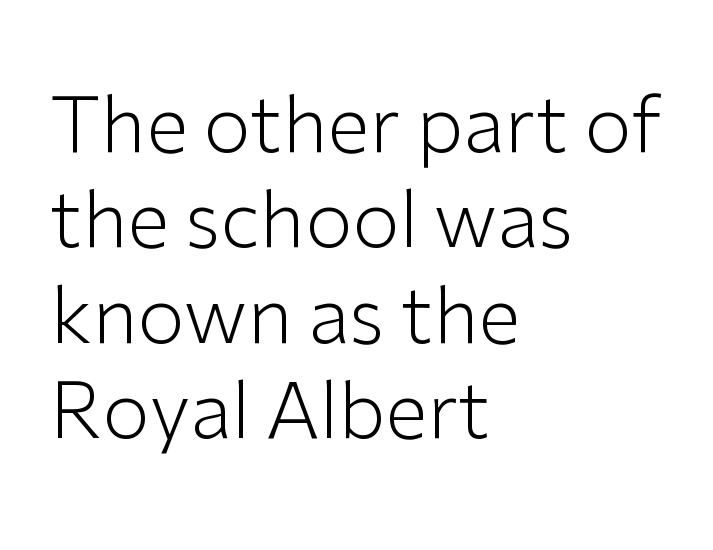
Q: Is the text bold? A: No.
Q: Is the text italic (slanted)? A: No, it is upright.
Q: Is the typeface a serif or a sans-serif typeface? A: Sans-serif.
Q: Is the text underlined? A: No.
Q: How is the paragraph aligned? A: Left-aligned.
Q: Is the spacing between letters normal or unusually wide? A: Normal.
Q: Width (condensed, normal, or wide)? A: Normal.
Q: Stroke contrast? A: Low.
Q: x-height? A: Medium.
Q: Monospaced? A: No.
